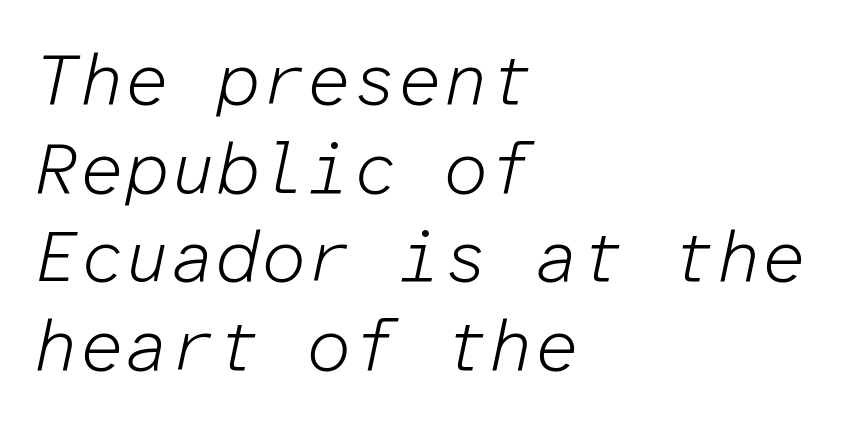
{"italic": "yes", "lean": "right", "slant_degrees": 12, "bold": "no", "weight": "light", "width": "normal", "stroke_contrast": "low", "x_height": "medium", "monospaced": "yes", "underline": "no", "align": "left", "line_spacing_ratio": 1.23, "letter_spacing": "normal", "letter_spacing_em": 0.0, "glyph_px": 72}
